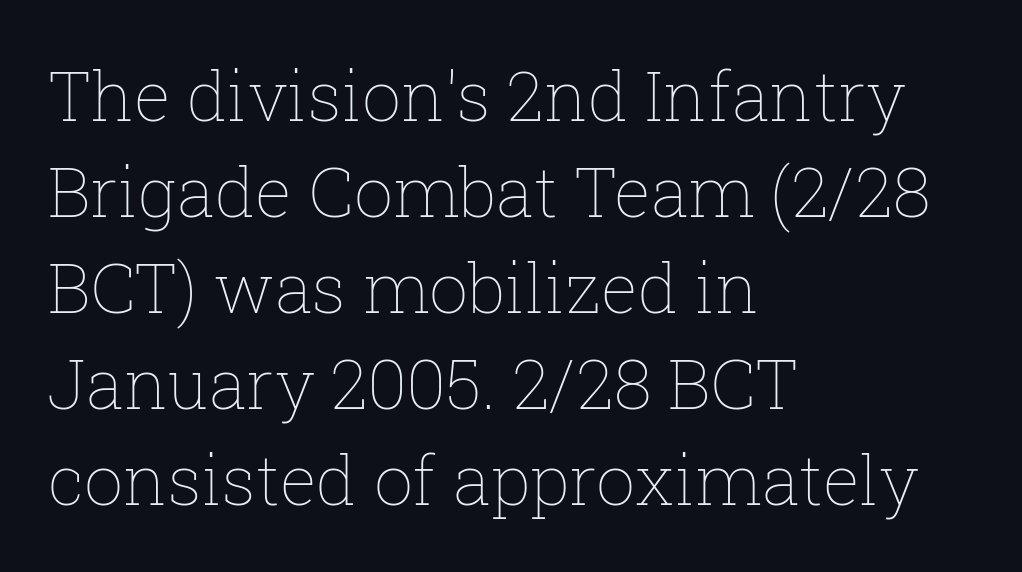
{"italic": "no", "bold": "no", "weight": "thin", "width": "normal", "stroke_contrast": "low", "x_height": "medium", "monospaced": "no", "underline": "no", "align": "left", "line_spacing": "normal", "line_spacing_ratio": 1.39, "letter_spacing": "normal", "letter_spacing_em": 0.0, "glyph_px": 69}
